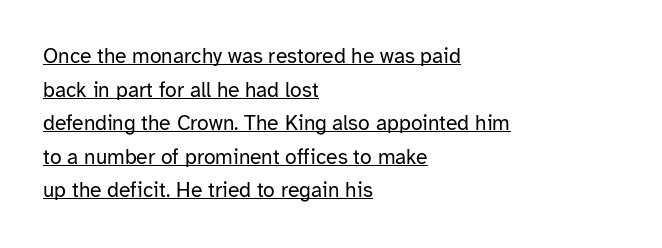
The image shows 21 px text type, upright; set left-aligned, normal line spacing (1.6x), normal letter spacing, underlined.
